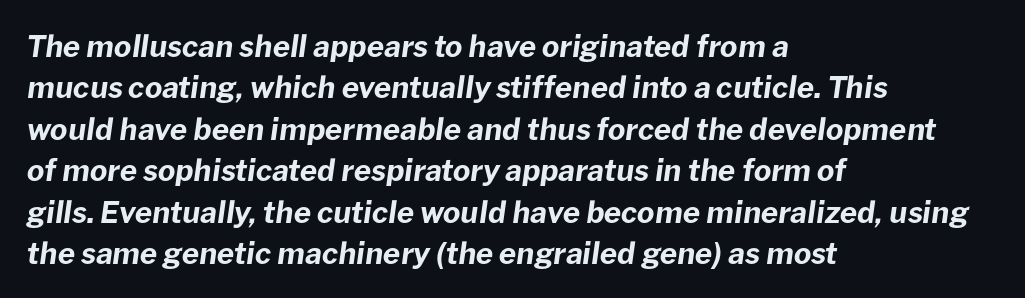
{"italic": "yes", "lean": "right", "slant_degrees": 8, "bold": "yes", "weight": "bold", "width": "normal", "stroke_contrast": "low", "x_height": "medium", "monospaced": "no", "underline": "no", "align": "left", "line_spacing": "normal", "line_spacing_ratio": 1.38, "letter_spacing": "normal", "letter_spacing_em": 0.0, "glyph_px": 30}
